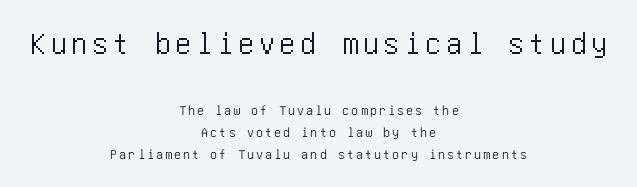
Q: Is the text italic (slanted)? A: No, it is upright.
Q: Is the typeface a serif or a sans-serif typeface? A: Sans-serif.
Q: Is the text underlined? A: No.
Q: How is the paragraph aligned? A: Centered.
Q: Is the spacing between lines tight, normal or loose? A: Normal.
Q: Which block of text is set in a larger size, the first (top) or the second (bottom)? A: The first (top) one.
Q: Width (condensed, normal, or wide)? A: Condensed.
Q: Stroke contrast? A: Low.
Q: x-height? A: Large.
